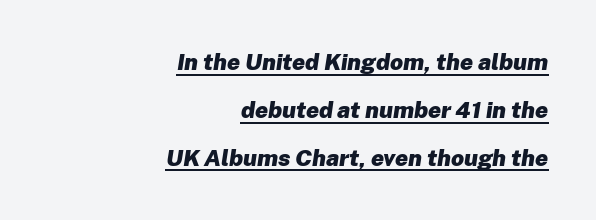
The image shows 23 px bold type, italic (leaning right); set right-aligned, loose line spacing (2.08x), normal letter spacing, underlined.
